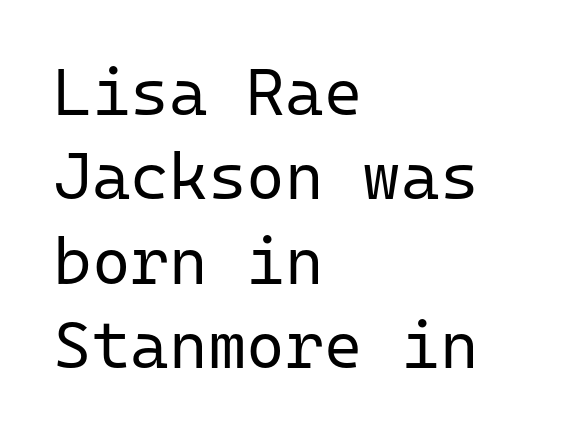
{"serif": "no", "italic": "no", "bold": "no", "weight": "regular", "width": "normal", "stroke_contrast": "low", "x_height": "medium", "monospaced": "yes", "underline": "no", "align": "left", "line_spacing": "normal", "line_spacing_ratio": 1.28, "letter_spacing": "normal", "letter_spacing_em": 0.0, "glyph_px": 66}
